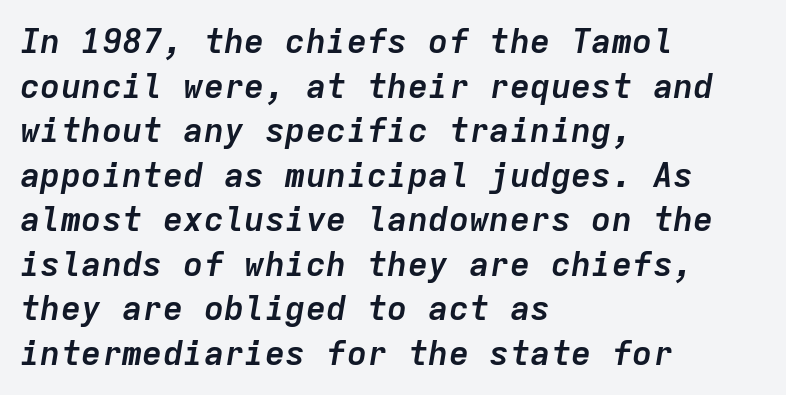
The designer left line spacing at the default. The words here are not underlined. The face used here has a pronounced slope to its letters. A student would call this left alignment; a typographer would say flush left, rag right. Does extra space separate the letters? No, they use regular spacing. I'd describe the lettering as bold — thick and assertive.
